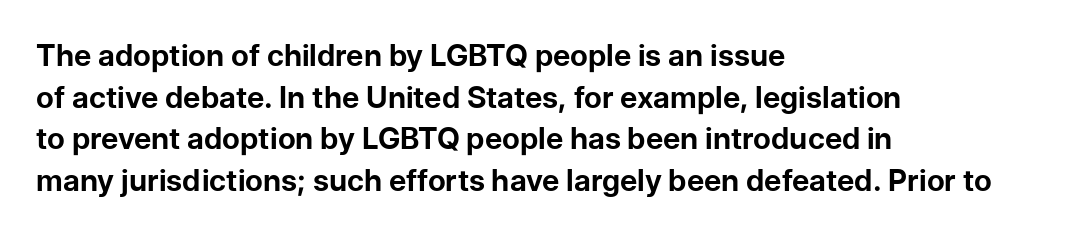
Just letters on the line, the space beneath them empty. Notice how descenders clear the ascenders below comfortably — that's standard leading. Nobody touched the tracking dial on this one. If you drew a line through each stem, it would be perfectly vertical. Serifs: no, the terminals of the letterforms are clean.
